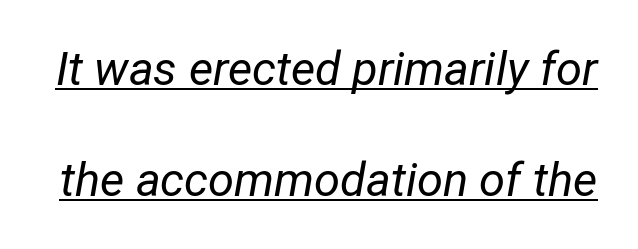
No extra tracking has been applied to these lines. The font's italic variant was chosen for this text. Each letter keeps its own natural width here, so spacing adapts to shape. The font is comparable to plain body text, perhaps lighter.
